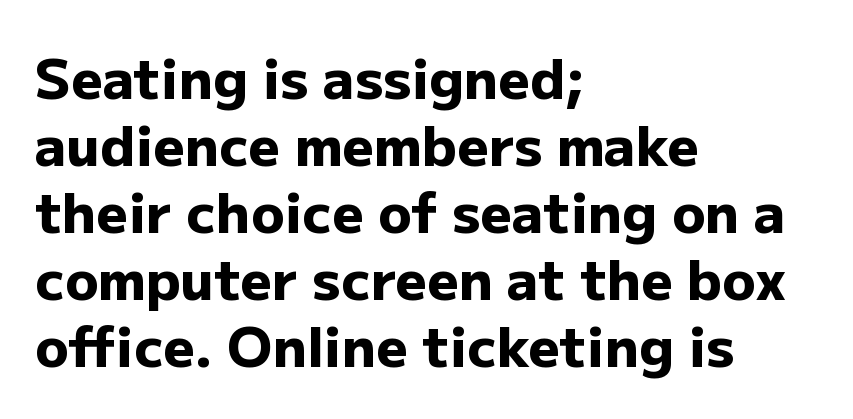
The image shows 55 px heavy sans-serif type, upright; set left-aligned, line spacing 1.22x, normal letter spacing, not underlined; low stroke contrast and a medium x-height.
